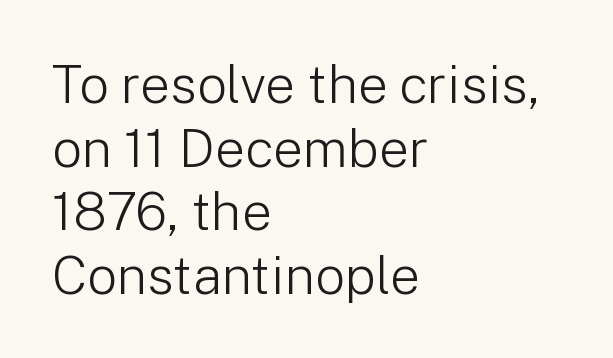
The horizontal fit of the characters is conventional and even. You could not count columns in this text — the font is proportionally spaced. Observe the absence of serifs on each vertical stroke in this sample. Think standard paragraph weight, or any step lighter than that. In terms of posture, this sample is upright. Leftover space on each line is placed entirely after the last word.
